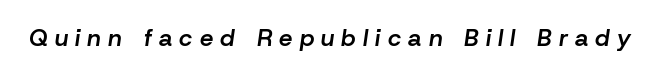
{"italic": "yes", "lean": "right", "slant_degrees": 8, "bold": "semi", "underline": "no", "letter_spacing": "wide", "letter_spacing_em": 0.3, "glyph_px": 24}
